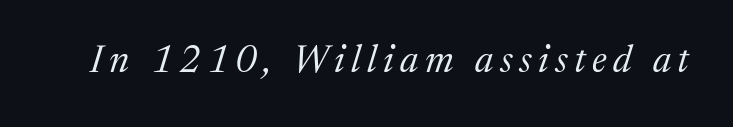
Q: Is the text bold? A: No.
Q: Is the text italic (slanted)? A: Yes, it leans right by about 17 degrees.
Q: Is the typeface a serif or a sans-serif typeface? A: Serif.
Q: Is the text underlined? A: No.
Q: Width (condensed, normal, or wide)? A: Normal.
Q: Stroke contrast? A: Medium.
Q: x-height? A: Medium.
Q: Monospaced? A: No.
